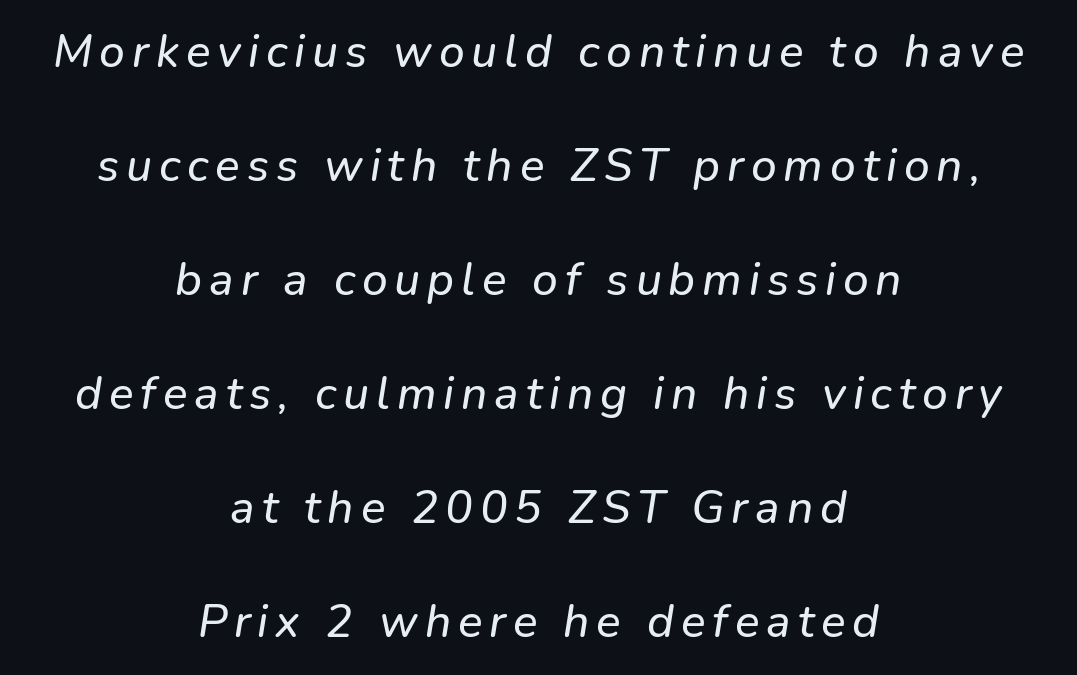
These lines were composed using italics. Compared with typical paragraphs, the rows here are farther apart. Nobody drew a line under any word here. Proportional: the letters do not fall into vertical columns. The lines are quadded center.
